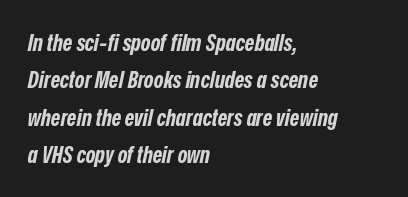
Q: Is the text bold? A: Yes.
Q: Is the text italic (slanted)? A: Yes, it leans right by about 12 degrees.
Q: Is the text underlined? A: No.
Q: How is the paragraph aligned? A: Left-aligned.
Q: Is the spacing between letters normal or unusually wide? A: Normal.
Q: Is the spacing between lines tight, normal or loose? A: Normal.
